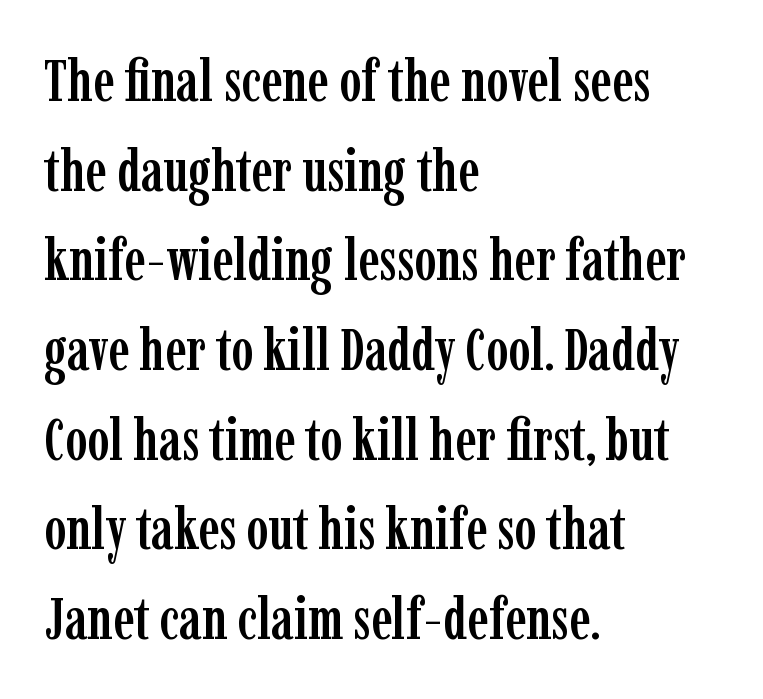
The image shows 59 px condensed serif type, upright; set left-aligned, normal line spacing (1.52x), normal letter spacing, not underlined; low stroke contrast and a medium x-height.
